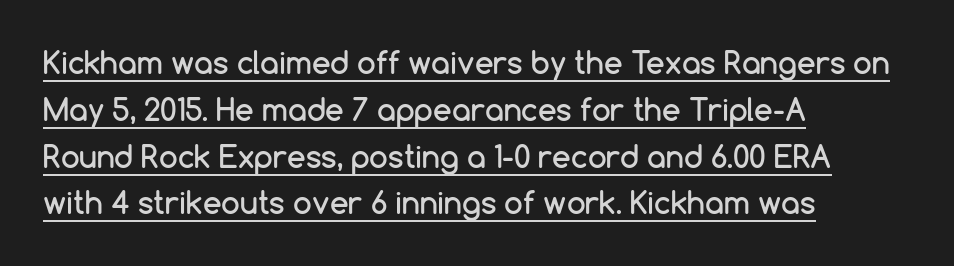
Q: Is the text italic (slanted)? A: No, it is upright.
Q: Is the typeface a serif or a sans-serif typeface? A: Sans-serif.
Q: Is the text underlined? A: Yes.
Q: How is the paragraph aligned? A: Left-aligned.
Q: Is the spacing between letters normal or unusually wide? A: Normal.
Q: Is the spacing between lines tight, normal or loose? A: Normal.
Q: Width (condensed, normal, or wide)? A: Normal.
Q: Stroke contrast? A: Low.
Q: x-height? A: Medium.
Q: Monospaced? A: No.
